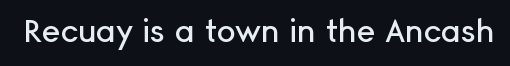
{"serif": "no", "italic": "no", "width": "normal", "stroke_contrast": "low", "x_height": "medium", "monospaced": "no", "underline": "no", "letter_spacing": "normal", "letter_spacing_em": 0.0, "glyph_px": 32}
